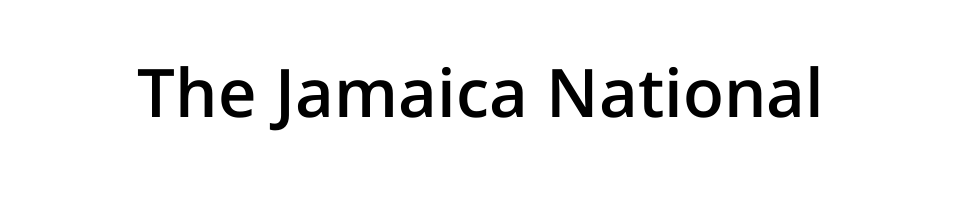
The image shows 67 px semibold sans-serif type, upright; set normal letter spacing, not underlined; low stroke contrast and a medium x-height.
